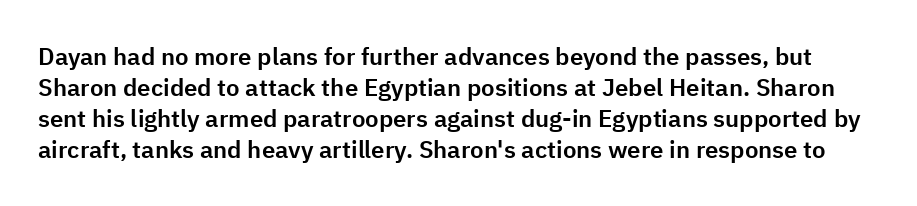
{"italic": "no", "underline": "no", "line_spacing": "normal", "line_spacing_ratio": 1.29, "letter_spacing": "normal", "letter_spacing_em": 0.0, "glyph_px": 24}
